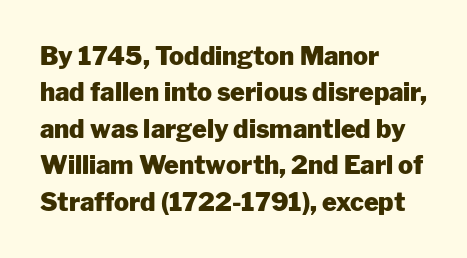
{"italic": "no", "bold": "yes", "underline": "no", "align": "left", "line_spacing": "normal", "line_spacing_ratio": 1.46, "letter_spacing": "normal", "letter_spacing_em": 0.0, "glyph_px": 25}
